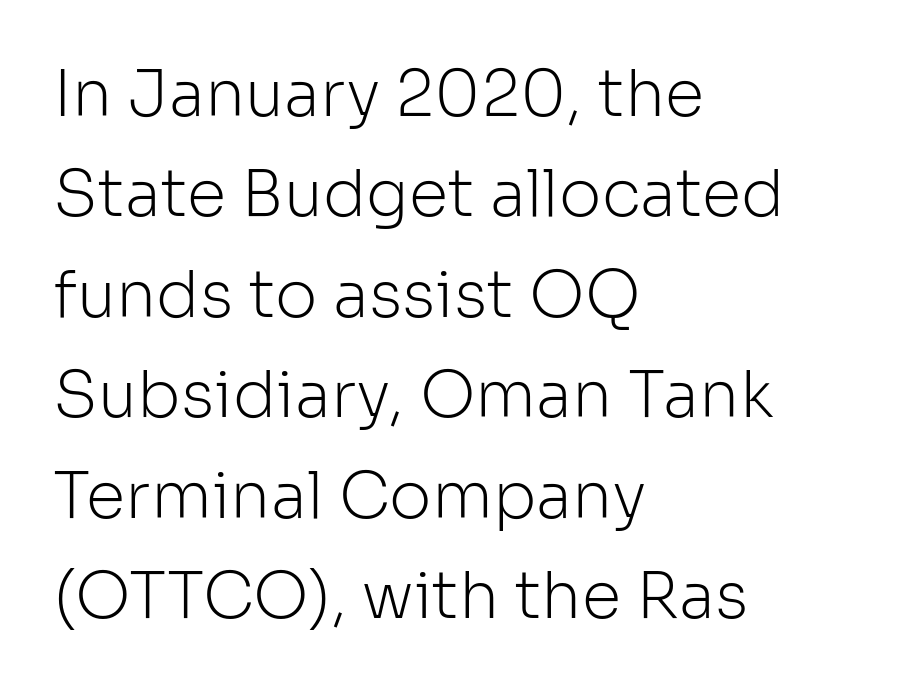
The passage is arranged the way most books set body copy — flush left. Counters stay open thanks to moderate or lighter strokes. A typesetter would call this leading conventional body-copy spacing. The rendering uses natural spacing where letterforms have individual widths. Regarding serifs, this sample does without them. No extra tracking has been applied to these lines.
